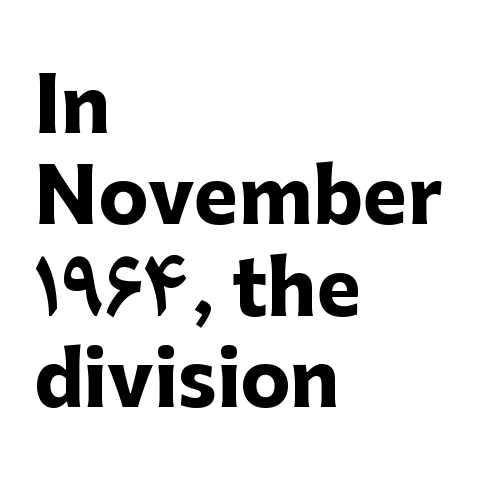
The image shows 75 px heavy sans-serif type, upright; set left-aligned, line spacing 1.22x, normal letter spacing, not underlined; low stroke contrast and a medium x-height.
